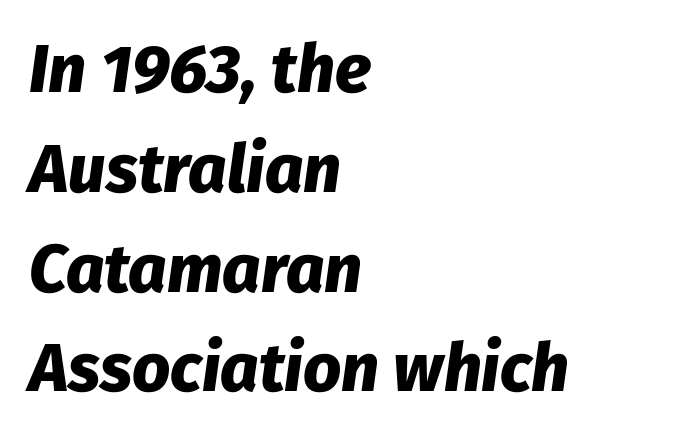
Q: Is the text bold? A: Yes.
Q: Is the text italic (slanted)? A: Yes, it leans right by about 8 degrees.
Q: Is the text underlined? A: No.
Q: How is the paragraph aligned? A: Left-aligned.
Q: Is the spacing between letters normal or unusually wide? A: Normal.
Q: Is the spacing between lines tight, normal or loose? A: Normal.
Q: Width (condensed, normal, or wide)? A: Normal.
Q: Stroke contrast? A: Low.
Q: x-height? A: Medium.
Q: Monospaced? A: No.
